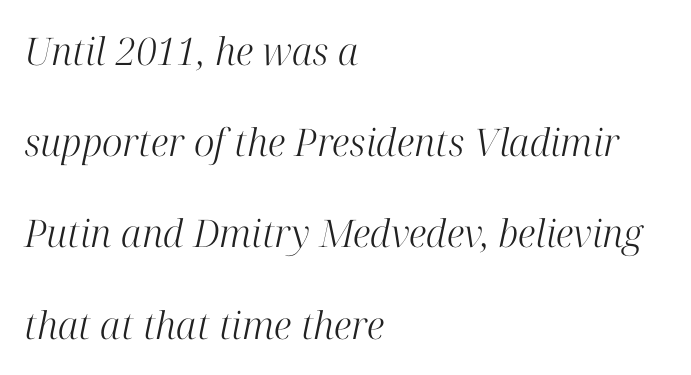
Q: Is the text bold? A: No.
Q: Is the text italic (slanted)? A: Yes, it leans right by about 12 degrees.
Q: Is the typeface a serif or a sans-serif typeface? A: Serif.
Q: Is the text underlined? A: No.
Q: How is the paragraph aligned? A: Left-aligned.
Q: Is the spacing between letters normal or unusually wide? A: Normal.
Q: Is the spacing between lines tight, normal or loose? A: Loose.
Q: Width (condensed, normal, or wide)? A: Normal.
Q: Stroke contrast? A: High.
Q: x-height? A: Medium.
Q: Monospaced? A: No.
